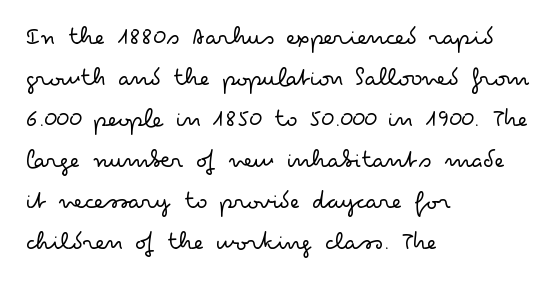
The image shows 26 px text type, upright; set left-aligned, normal line spacing (1.58x), normal letter spacing, not underlined.
